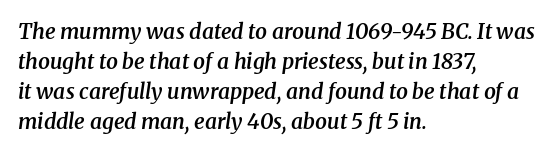
The image shows 21 px text type, italic (leaning right); set left-aligned, normal line spacing (1.43x), normal letter spacing, not underlined.
